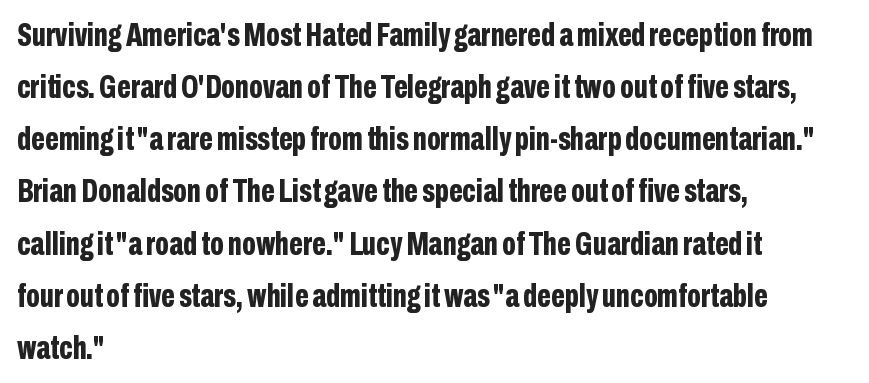
Bare-footed words on every line. Letterform terminals end flat and unadorned throughout the passage. The vertical gap from one line to the next is medium. The paragraph has a hard left edge and a soft right edge.
